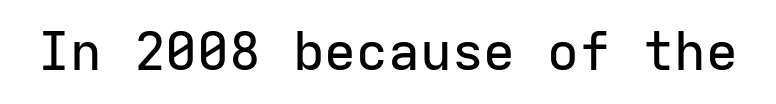
Q: Is the text italic (slanted)? A: No, it is upright.
Q: Is the typeface a serif or a sans-serif typeface? A: Sans-serif.
Q: Is the text underlined? A: No.
Q: Is the spacing between letters normal or unusually wide? A: Normal.
Q: Width (condensed, normal, or wide)? A: Normal.
Q: Stroke contrast? A: Low.
Q: x-height? A: Medium.
Q: Monospaced? A: Yes.
